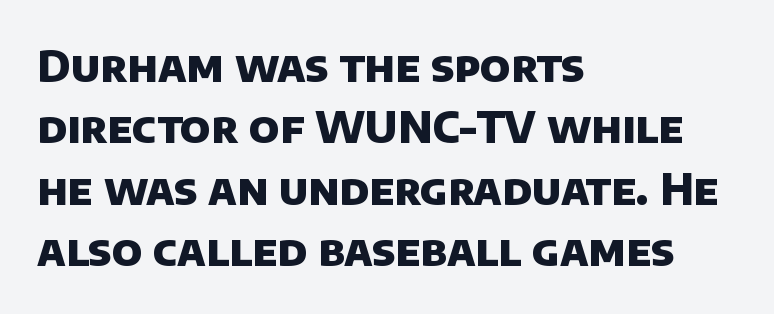
The gaps between neighbouring characters are ordinary and unremarkable. Proportional: the letters do not fall into vertical columns. The text block is weighted toward the left margin, trailing off unevenly rightward. The passage shown is emphatically bold. Look at the bottom of the vertical strokes: they stop flat, with no serifs. Plain, unruled lines of type.
